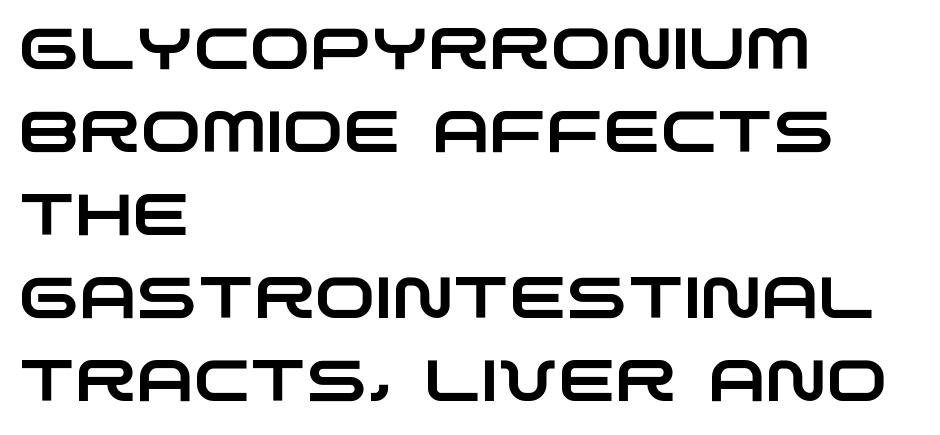
The image shows 58 px wide sans-serif type; set left-aligned, normal line spacing (1.43x), normal letter spacing, not underlined; low stroke contrast and a large x-height.
